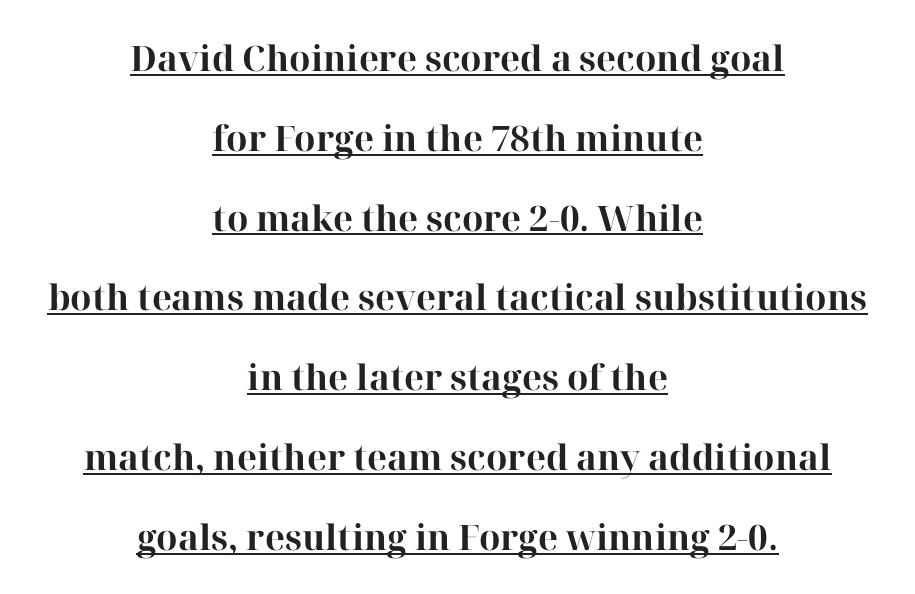
{"serif": "yes", "italic": "no", "bold": "yes", "weight": "bold", "width": "normal", "stroke_contrast": "high", "x_height": "medium", "monospaced": "no", "underline": "yes", "align": "center", "line_spacing": "loose", "line_spacing_ratio": 2.28, "letter_spacing": "normal", "letter_spacing_em": 0.0, "glyph_px": 35}
